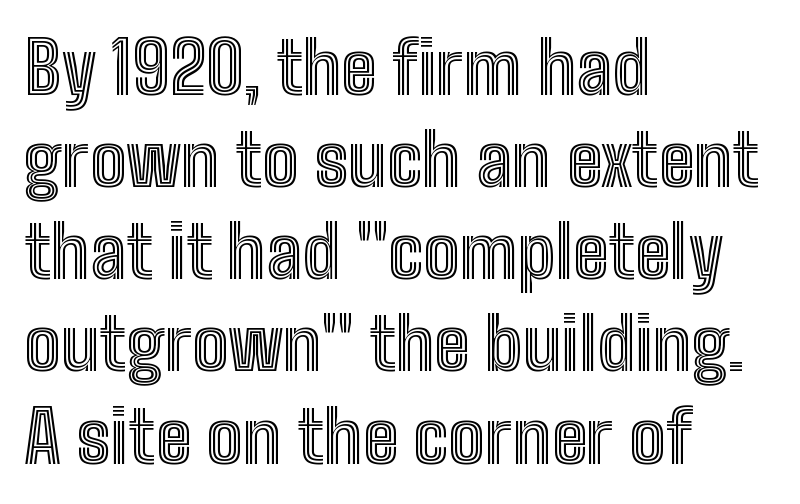
The image shows 72 px condensed type, upright; set left-aligned, normal line spacing (1.28x), normal letter spacing, not underlined; a medium x-height.
